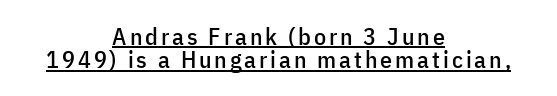
The image shows 24 px text type, upright; set centered, tight line spacing (0.97x), underlined.
